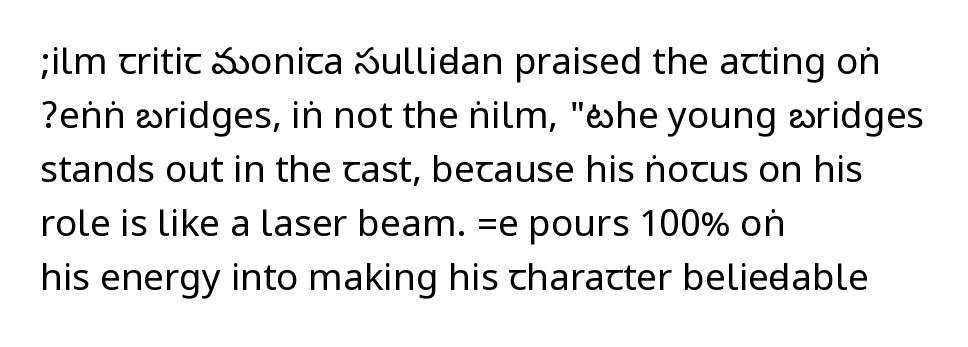
{"serif": "no", "italic": "no", "bold": "no", "weight": "regular", "width": "condensed", "stroke_contrast": "low", "underline": "no", "align": "left", "line_spacing": "normal", "line_spacing_ratio": 1.46, "letter_spacing": "normal", "letter_spacing_em": 0.0, "glyph_px": 37}
